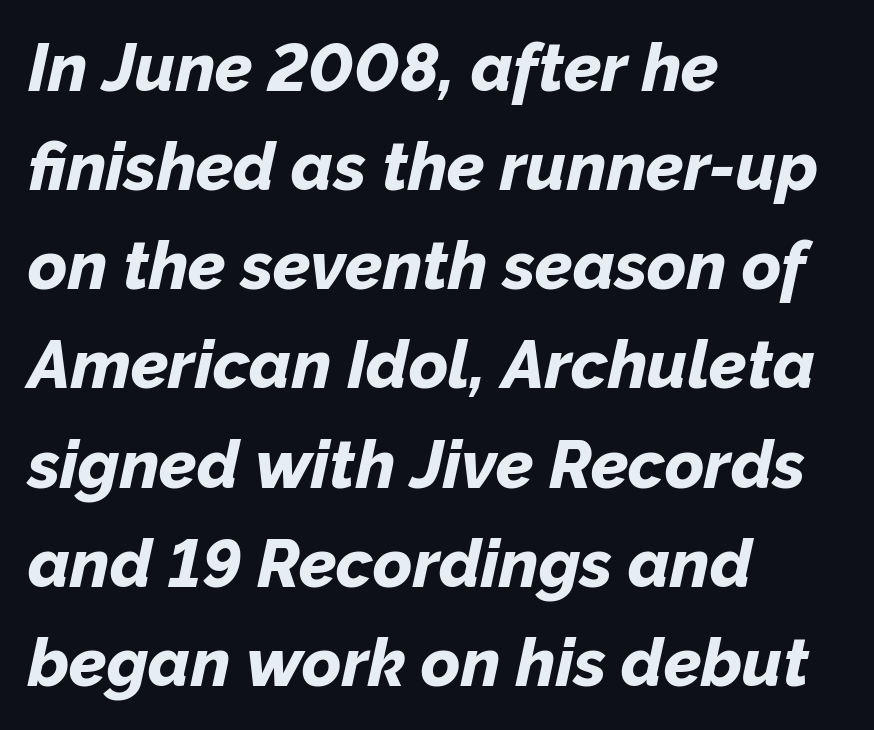
Q: Is the text bold? A: Yes.
Q: Is the text italic (slanted)? A: Yes, it leans right by about 12 degrees.
Q: Is the text underlined? A: No.
Q: How is the paragraph aligned? A: Left-aligned.
Q: Is the spacing between letters normal or unusually wide? A: Normal.
Q: Is the spacing between lines tight, normal or loose? A: Normal.
Q: Width (condensed, normal, or wide)? A: Normal.
Q: Stroke contrast? A: Low.
Q: x-height? A: Medium.
Q: Monospaced? A: No.
